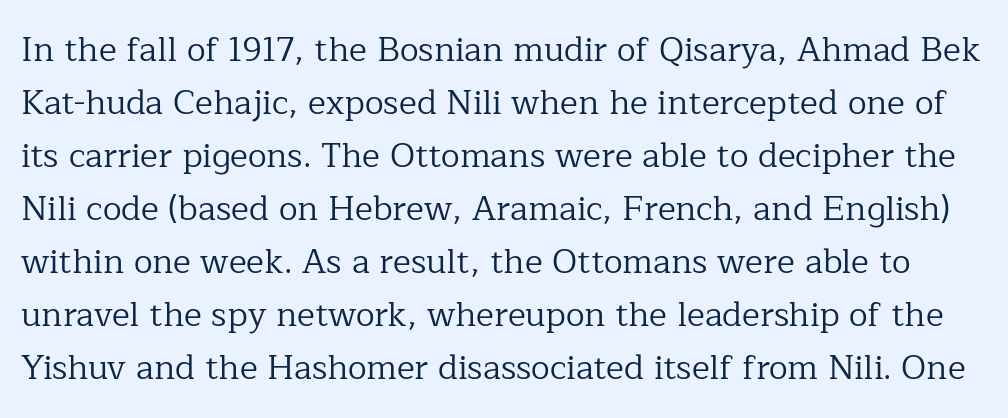
Weight class: somewhere from thin through regular. Font category for this specimen: serif. The vertical gap from one line to the next is medium. Designer's note — italics off, roman on. Note the varied advance widths — an 'i' is clearly narrower than an 'm'.
